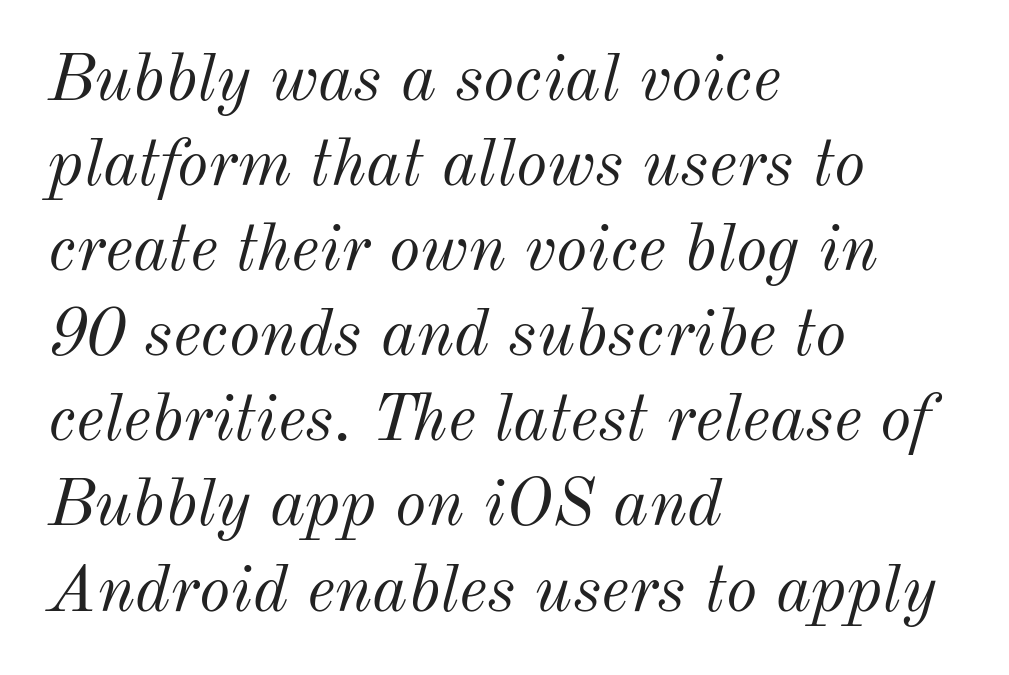
Q: Is the text bold? A: No.
Q: Is the text italic (slanted)? A: Yes, it leans right by about 12 degrees.
Q: Is the text underlined? A: No.
Q: How is the paragraph aligned? A: Left-aligned.
Q: Is the spacing between letters normal or unusually wide? A: Normal.
Q: Is the spacing between lines tight, normal or loose? A: Normal.
Q: Width (condensed, normal, or wide)? A: Normal.
Q: Stroke contrast? A: Medium.
Q: x-height? A: Small.
Q: Monospaced? A: No.
